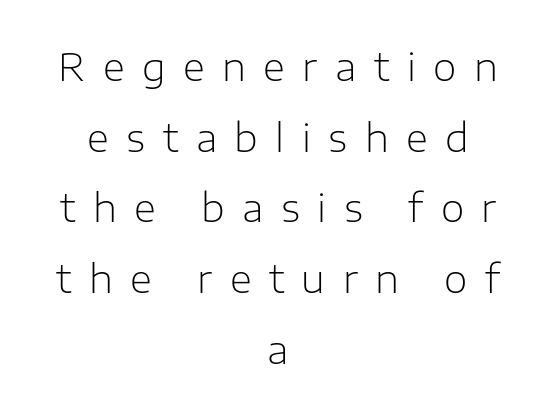
Anything drawn beneath the words? Only blank space. Every row of glyphs is offset so its center matches the block's center. Proportional: the letters do not fall into vertical columns. Ink coverage per letter is moderate at most. Look at the tracking — it's clearly loosened, letters drifting apart.
